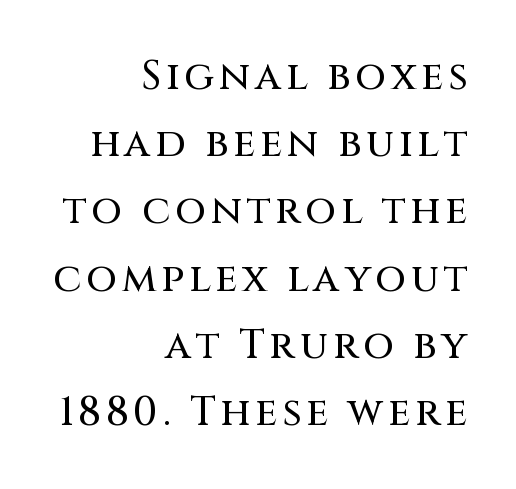
{"serif": "no", "italic": "no", "width": "normal", "stroke_contrast": "medium", "x_height": "large", "monospaced": "no", "underline": "no", "align": "right", "line_spacing": "normal", "line_spacing_ratio": 1.68, "glyph_px": 40}
